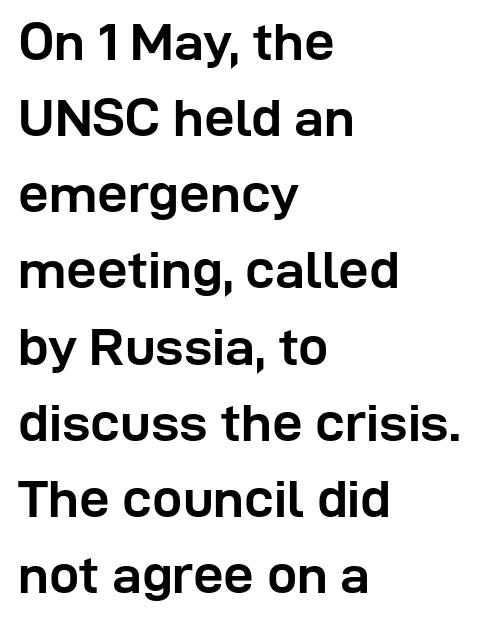
How would I describe the line gaps? Plain and ordinary. This is sans-serif lettering, the kind often seen on screens and signage. The setting favours the left margin, as ordinary paragraphs usually do. Each word holds together tightly as a unit, with standard inter-letter gaps. No italicization has been applied; the sample stays upright. The strip under each line holds only bare page.
